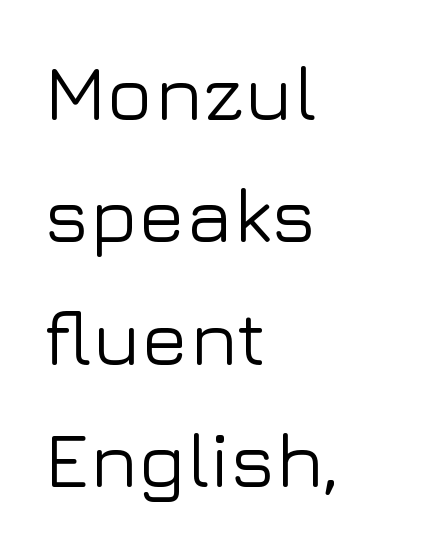
The image shows 78 px sans-serif type, upright; set left-aligned, normal line spacing (1.57x), normal letter spacing, not underlined; low stroke contrast and a medium x-height.
